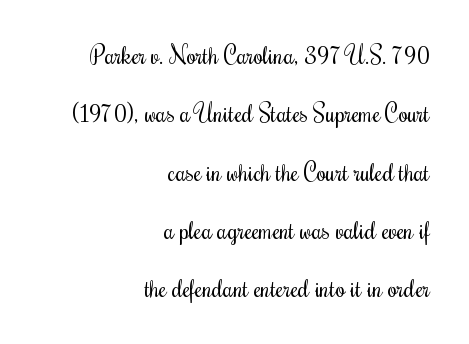
Where is the straight margin? On the right. Is this a heavy cut? Hardly; it is regular or lighter. The line texture is even and compact thanks to regular tracking.
